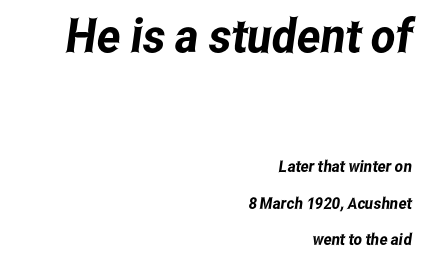
{"serif": "no", "width": "condensed", "stroke_contrast": "low", "x_height": "medium", "monospaced": "no", "underline": "no", "align": "right", "line_spacing": "loose", "line_spacing_ratio": 2.27, "letter_spacing": "normal", "letter_spacing_em": 0.0, "larger_block": "first", "size_ratio": 2.94, "glyph_px": 47}
